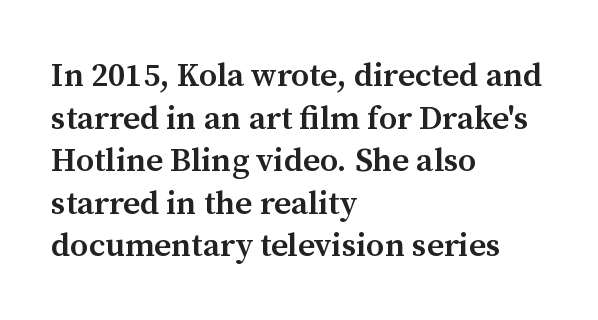
Where is the straight margin? On the left. Caption: semibold face, moderately heavy strokes. Spacing verdict: proportional, widths tailored to each character. The typeface chosen for these lines features serifs.
